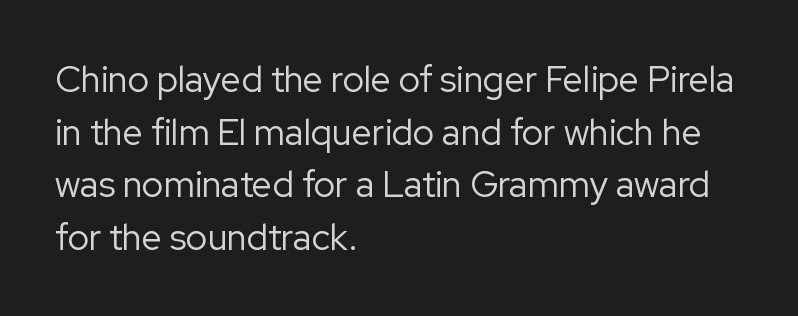
The image shows 36 px regular-weight sans-serif type, upright; set left-aligned, normal line spacing (1.46x), normal letter spacing, not underlined; low stroke contrast and a medium x-height.
